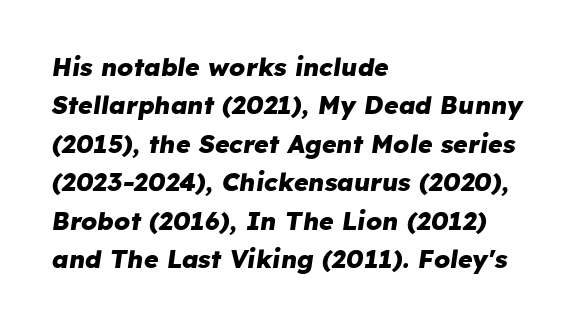
The image shows 25 px bold type, italic (leaning right); set left-aligned, normal line spacing (1.54x), normal letter spacing, not underlined.
